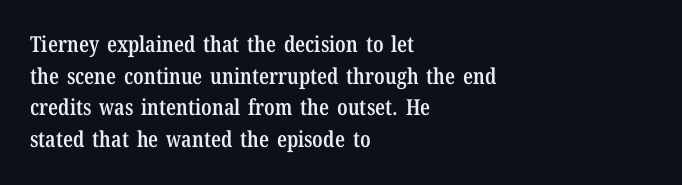
The passage shown stacks its lines at a standard gap. Beneath every word, the page is bare. The compositor pushed each line to the left boundary. Tall strokes in this sample are plumb rather than angled.
